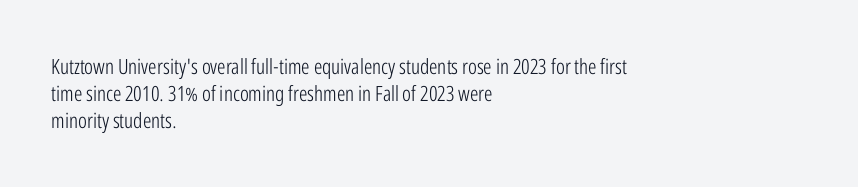
The passage shown is not underscored anywhere. Summary of vertical rhythm: regular, with standard interline spacing. The rag falls on the right side of this text block. Notice how the stems are strictly vertical — no italics here. Vertical stems look standard width or narrower in stroke.
